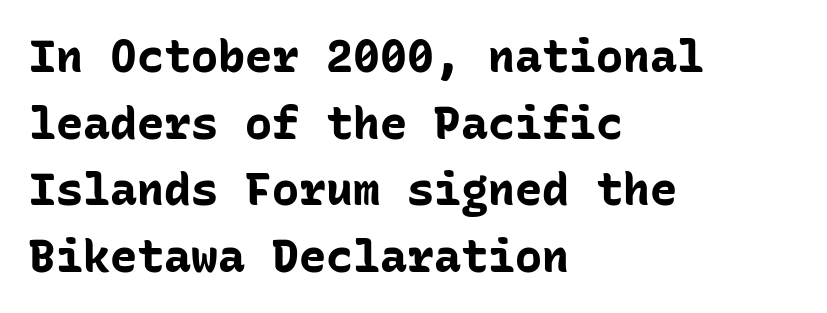
The image shows 45 px bold sans-serif type, upright, monospaced; set left-aligned, normal line spacing (1.48x), normal letter spacing, not underlined; low stroke contrast and a medium x-height.
